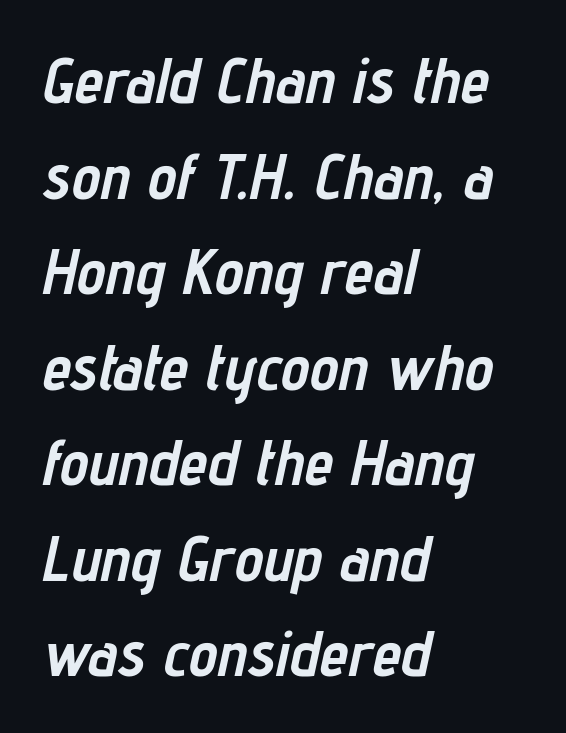
The image shows 65 px semibold, condensed type, italic (leaning right); set left-aligned, normal line spacing (1.47x), normal letter spacing, not underlined; low stroke contrast and a medium x-height.
